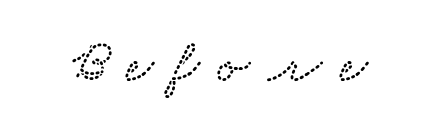
Q: Is the text underlined? A: No.
Q: Is the spacing between letters normal or unusually wide? A: Unusually wide.
Q: Width (condensed, normal, or wide)? A: Wide.
Q: Stroke contrast? A: Low.
Q: x-height? A: Small.
Q: Monospaced? A: No.
